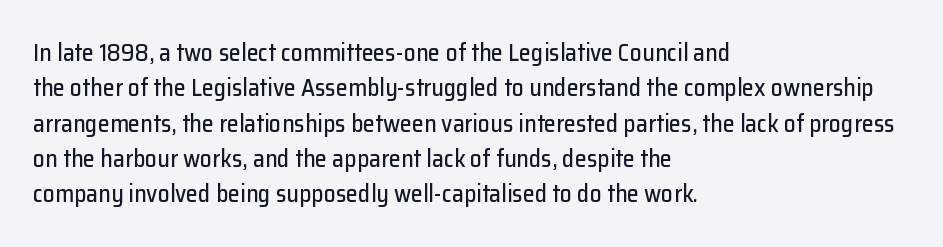
The passage shown stacks its lines at a standard gap. No extra tracking has been applied to these lines. Compared with a centered layout, this one pins lines to the left instead. The area under the type is left untouched. When letters stand straight like this, we call the style roman or upright.
